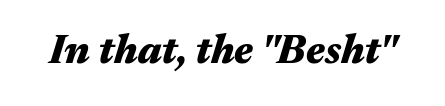
The area under the type is left untouched. Strokes here are thick enough to call this a true bold. Think of a printed novel: that variable character pitch is what you see here. Honestly, the letter spacing is just normal — you wouldn't notice it.
